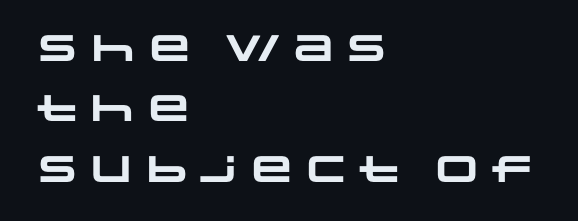
The image shows 37 px heavy, wide sans-serif type; set left-aligned, normal line spacing (1.63x), normal letter spacing, not underlined; low stroke contrast and a large x-height.
